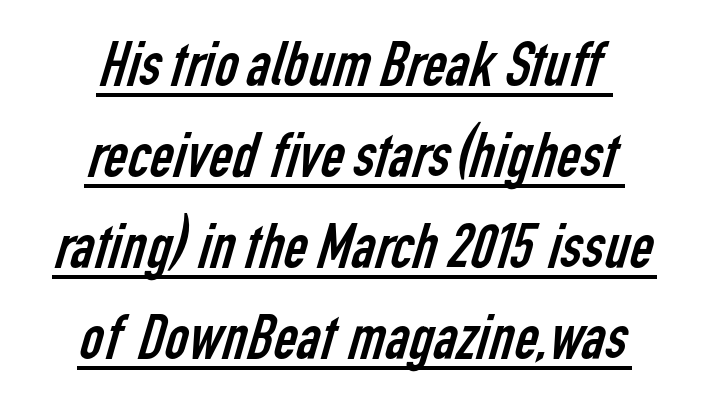
The image shows 65 px regular-weight, condensed sans-serif type; set centered, normal line spacing (1.4x), normal letter spacing, underlined; low stroke contrast and a medium x-height.
